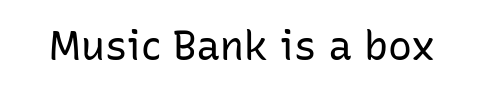
The image shows 40 px regular-weight sans-serif type, upright; set normal letter spacing, not underlined; low stroke contrast and a medium x-height.
